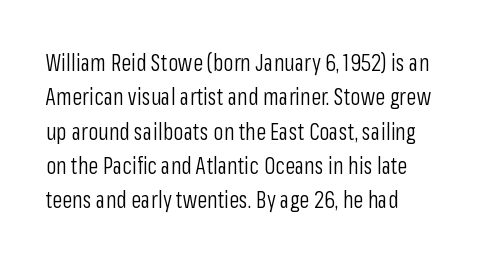
The lines sit at an ordinary, default distance from one another. Observe the ordinary spacing: letters are neighbours, not strangers. A bare baseline throughout the passage. Designer's note — italics off, roman on. Is this a heavy cut? Hardly; it is regular or lighter.
